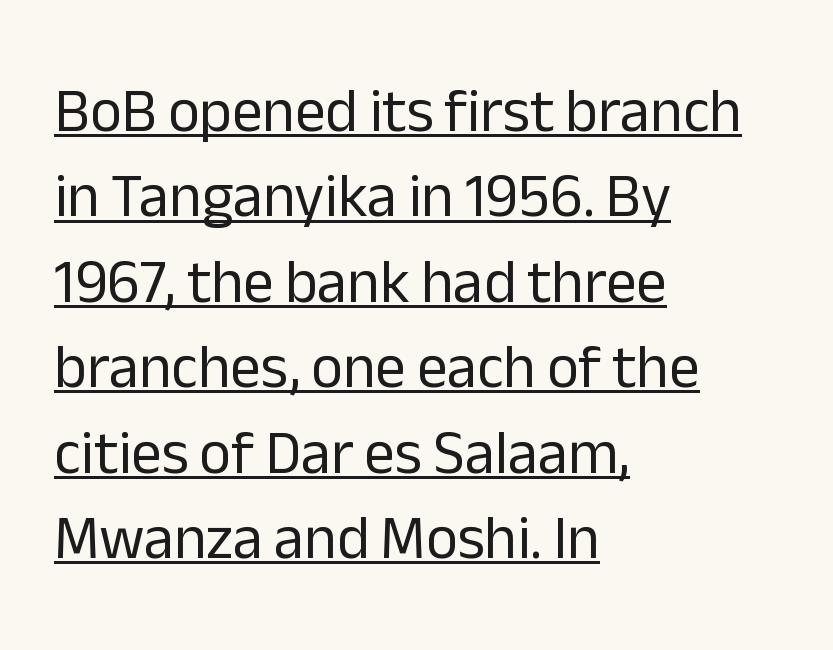
{"serif": "no", "italic": "no", "bold": "no", "weight": "regular", "width": "normal", "stroke_contrast": "low", "x_height": "medium", "monospaced": "no", "underline": "yes", "align": "left", "line_spacing": "normal", "line_spacing_ratio": 1.4, "letter_spacing": "normal", "letter_spacing_em": 0.0, "glyph_px": 61}
